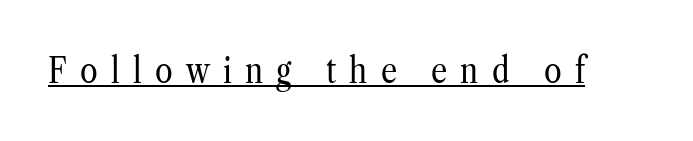
Q: Is the text bold? A: No.
Q: Is the text italic (slanted)? A: No, it is upright.
Q: Is the typeface a serif or a sans-serif typeface? A: Serif.
Q: Is the text underlined? A: Yes.
Q: Is the spacing between letters normal or unusually wide? A: Unusually wide.
Q: Width (condensed, normal, or wide)? A: Condensed.
Q: Stroke contrast? A: Low.
Q: x-height? A: Medium.
Q: Monospaced? A: No.
